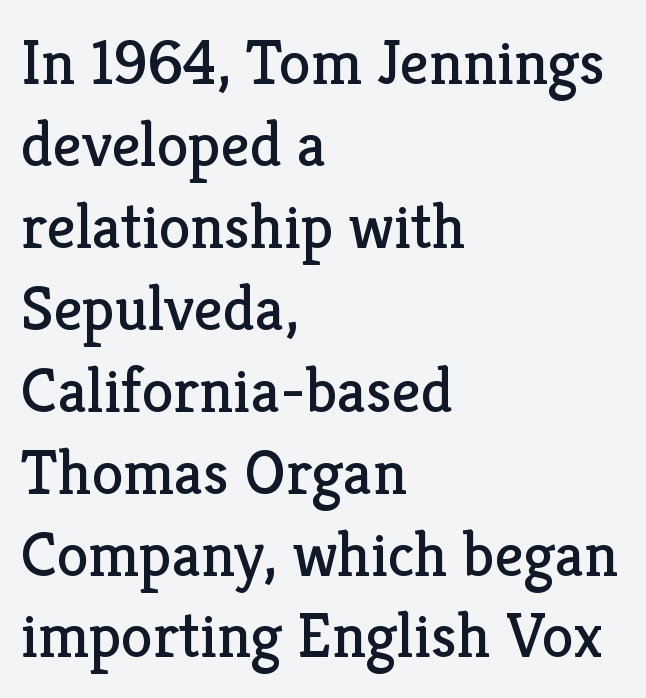
Q: Is the text bold? A: No.
Q: Is the text italic (slanted)? A: No, it is upright.
Q: Is the typeface a serif or a sans-serif typeface? A: Serif.
Q: Is the text underlined? A: No.
Q: How is the paragraph aligned? A: Left-aligned.
Q: Is the spacing between letters normal or unusually wide? A: Normal.
Q: Is the spacing between lines tight, normal or loose? A: Normal.
Q: Width (condensed, normal, or wide)? A: Normal.
Q: Stroke contrast? A: Low.
Q: x-height? A: Medium.
Q: Monospaced? A: No.
